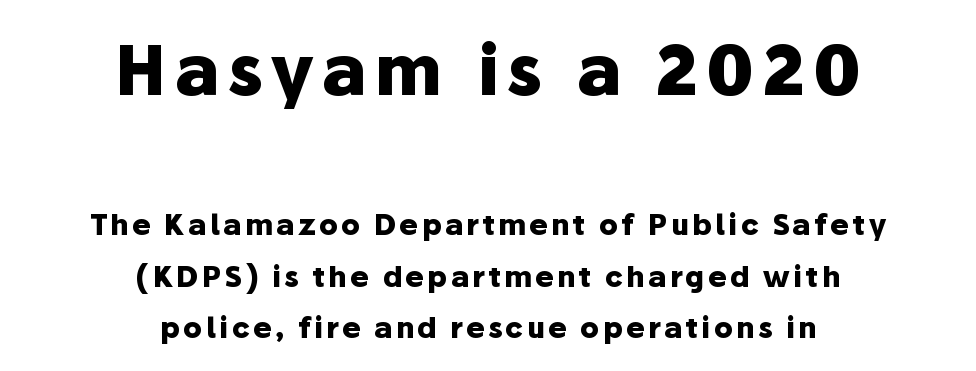
The image shows 69 px heavy sans-serif type, upright; set centered, line spacing 1.83x, not underlined; the first (top) block is 2.46x larger; low stroke contrast and a medium x-height.
